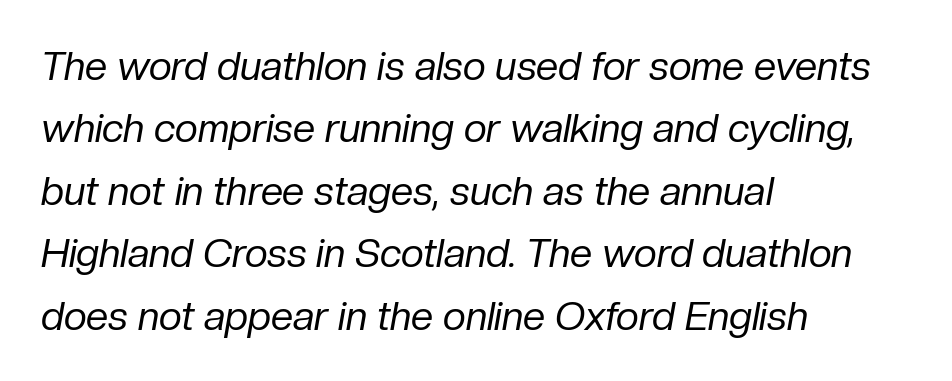
Q: Is the text bold? A: No.
Q: Is the text italic (slanted)? A: Yes, it leans right by about 10 degrees.
Q: Is the text underlined? A: No.
Q: How is the paragraph aligned? A: Left-aligned.
Q: Is the spacing between letters normal or unusually wide? A: Normal.
Q: Is the spacing between lines tight, normal or loose? A: Normal.
Q: Width (condensed, normal, or wide)? A: Normal.
Q: Stroke contrast? A: Low.
Q: x-height? A: Medium.
Q: Monospaced? A: No.
